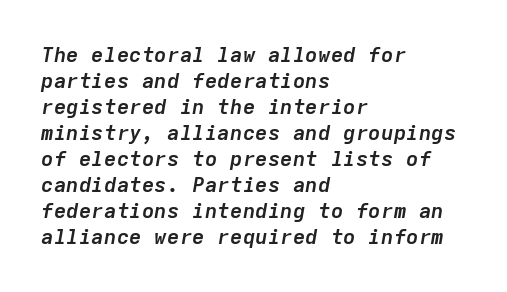
Q: Is the text bold? A: Yes.
Q: Is the text italic (slanted)? A: Yes, it leans right by about 9 degrees.
Q: Is the text underlined? A: No.
Q: How is the paragraph aligned? A: Left-aligned.
Q: Is the spacing between letters normal or unusually wide? A: Normal.
